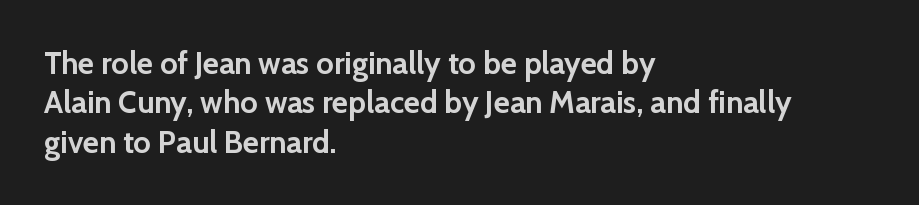
Does the copy run flush right? No — it runs flush left. The face used here is a sans, in the tradition of grotesques and geometrics. The gap between lines stays unmarked. Students, this is bold: see how much ink each stroke carries. The type is set solid horizontally, with unmodified tracking. A normal amount of white space separates one row of letters from the next.
